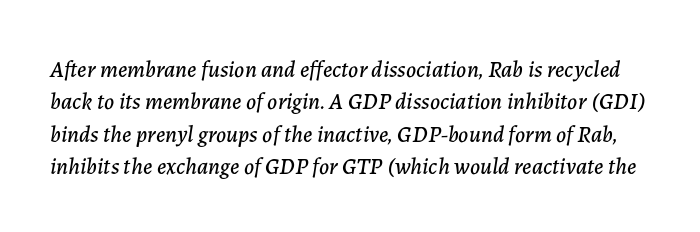
The specimen reads as italic at a glance. Interline gaps are of average width in this sample. Clear beneath every line of the passage. Spacing between characters is what you'd get straight out of the box.
